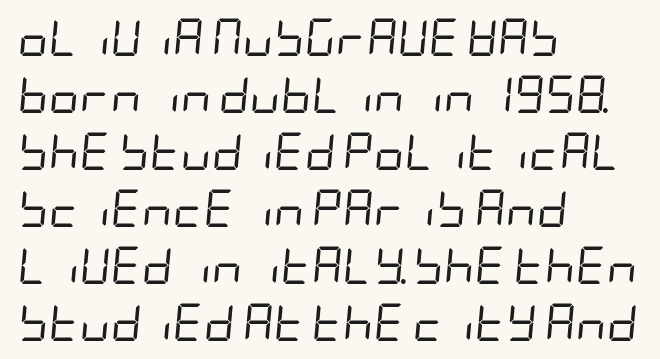
Q: Is the text bold? A: No.
Q: Is the text italic (slanted)? A: Yes, it leans right by about 5 degrees.
Q: Is the text underlined? A: No.
Q: How is the paragraph aligned? A: Left-aligned.
Q: Is the spacing between letters normal or unusually wide? A: Normal.
Q: Is the spacing between lines tight, normal or loose? A: Normal.
Q: Width (condensed, normal, or wide)? A: Condensed.
Q: Stroke contrast? A: Low.
Q: x-height? A: Large.
